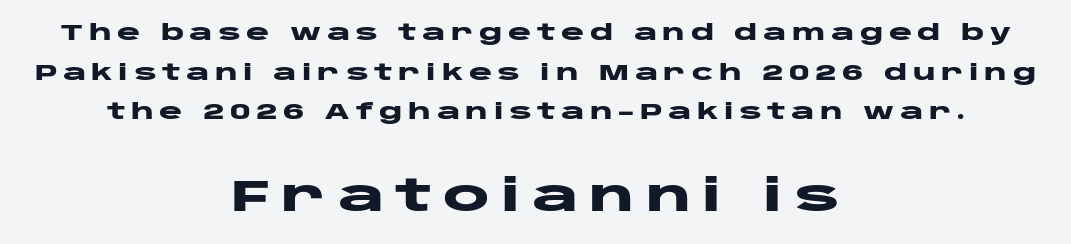
Q: Is the text bold? A: Yes.
Q: Is the text italic (slanted)? A: No, it is upright.
Q: Is the typeface a serif or a sans-serif typeface? A: Sans-serif.
Q: Is the text underlined? A: No.
Q: How is the paragraph aligned? A: Centered.
Q: Is the spacing between letters normal or unusually wide? A: Unusually wide.
Q: Which block of text is set in a larger size, the first (top) or the second (bottom)? A: The second (bottom) one.
Q: Width (condensed, normal, or wide)? A: Wide.
Q: Stroke contrast? A: Low.
Q: x-height? A: Large.
Q: Monospaced? A: No.
